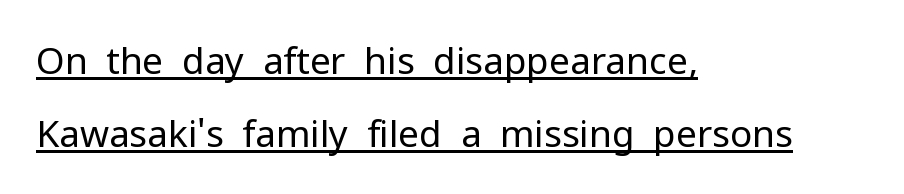
Italic? Not at all — the glyphs are vertical. The lines in this sample share a left origin and differ only in where they stop. In designer terms, the underline attribute is active on this setting. Compared with typical paragraphs, the rows here are farther apart.
